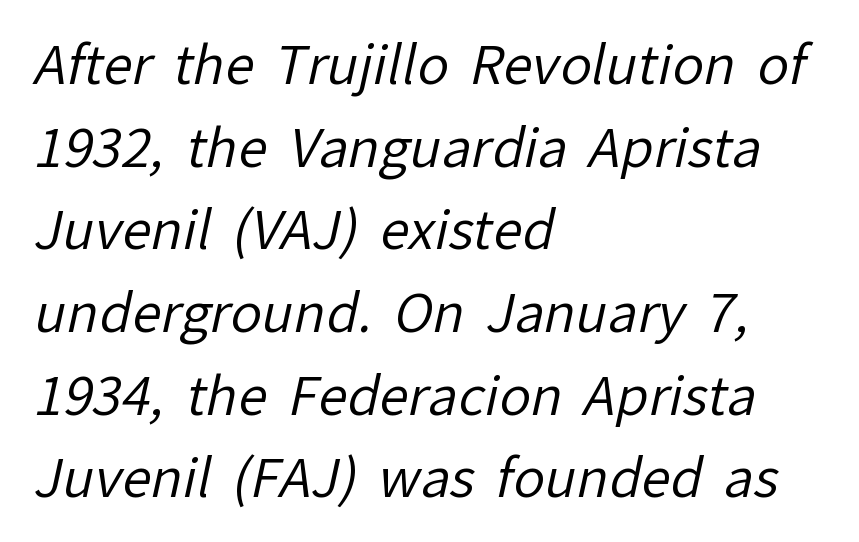
Unlike a traditional serif, this face leaves its strokes unadorned. Each row of text sits above clean, open space. Note the varied advance widths — an 'i' is clearly narrower than an 'm'. Tracking value appears to be zero — textbook default spacing. All the whitespace from short lines collects on the right. Leading: standard.
